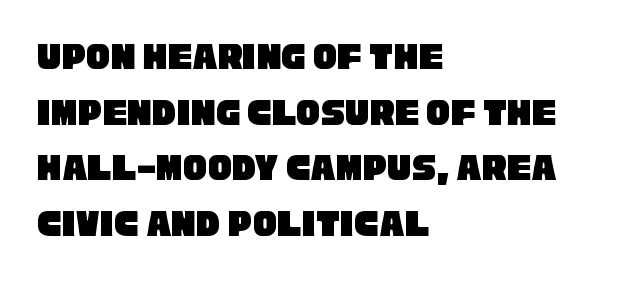
These lines sit exactly where default settings would place them. Compared with typical body copy, the letter spacing here is the same. Spacing verdict: proportional, widths tailored to each character. The ragged edge is on the right, which tells us the setting is flush left.
